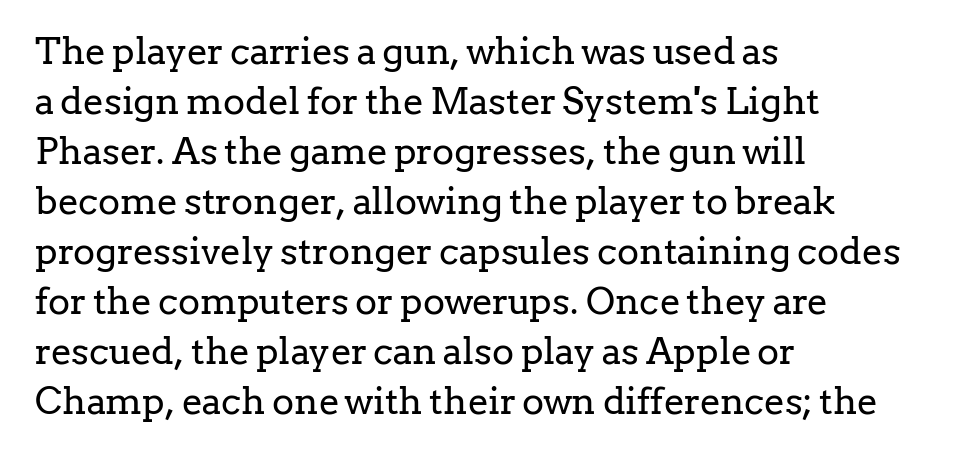
The image shows 37 px regular-weight serif type, upright; set left-aligned, normal line spacing (1.35x), normal letter spacing, not underlined; low stroke contrast and a medium x-height.
